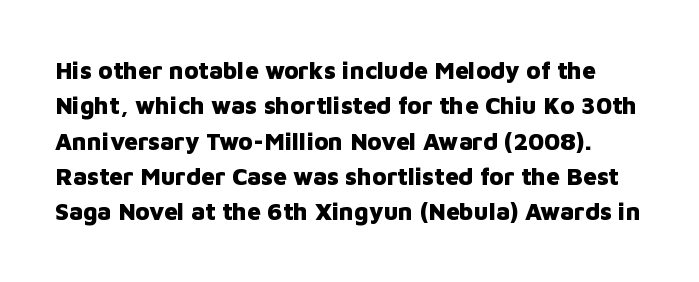
The image shows 24 px bold type, upright; set normal line spacing (1.47x), normal letter spacing, not underlined.
